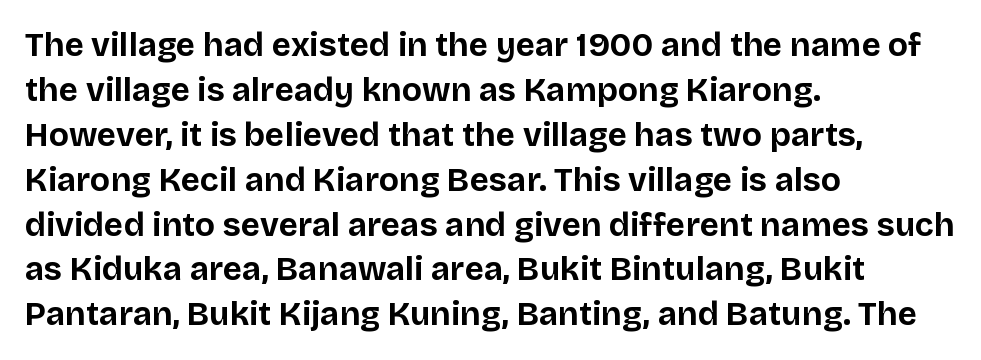
{"serif": "no", "italic": "no", "bold": "yes", "weight": "bold", "width": "normal", "stroke_contrast": "low", "x_height": "large", "monospaced": "no", "underline": "no", "align": "left", "line_spacing": "normal", "line_spacing_ratio": 1.36, "letter_spacing": "normal", "letter_spacing_em": 0.0, "glyph_px": 33}
